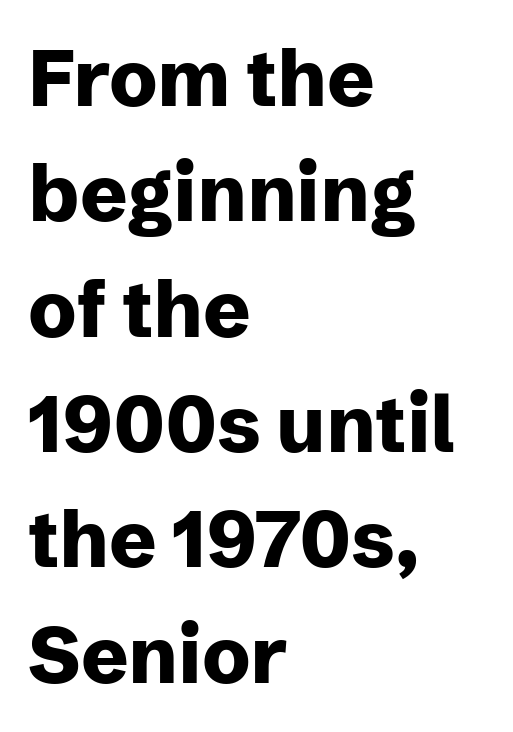
It's the straight-up-and-down kind of type. These lines keep a tight, regular rhythm from letter to letter. Note: no serifs on the glyphs. The string is rendered with underlining switched off.
